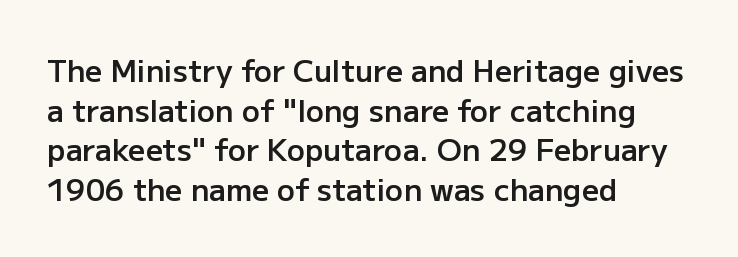
Q: Is the text bold? A: Semi-bold.
Q: Is the text italic (slanted)? A: No, it is upright.
Q: Is the typeface a serif or a sans-serif typeface? A: Sans-serif.
Q: Is the text underlined? A: No.
Q: How is the paragraph aligned? A: Left-aligned.
Q: Is the spacing between letters normal or unusually wide? A: Normal.
Q: Is the spacing between lines tight, normal or loose? A: Normal.
Q: Width (condensed, normal, or wide)? A: Normal.
Q: Stroke contrast? A: Low.
Q: x-height? A: Medium.
Q: Monospaced? A: No.
